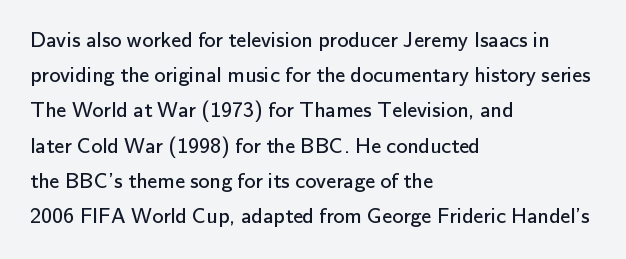
The image shows 22 px text type, upright; set left-aligned, normal line spacing (1.6x), normal letter spacing, not underlined.
